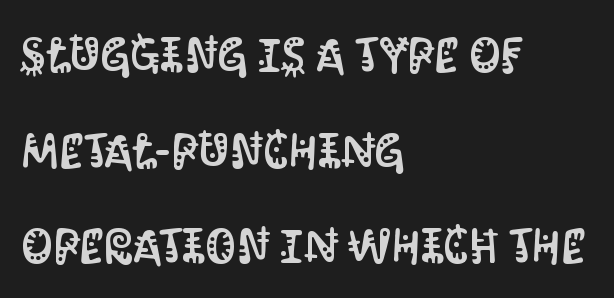
The image shows 49 px condensed sans-serif type, upright; set left-aligned, loose line spacing (1.95x), normal letter spacing, not underlined; medium stroke contrast and a large x-height.
